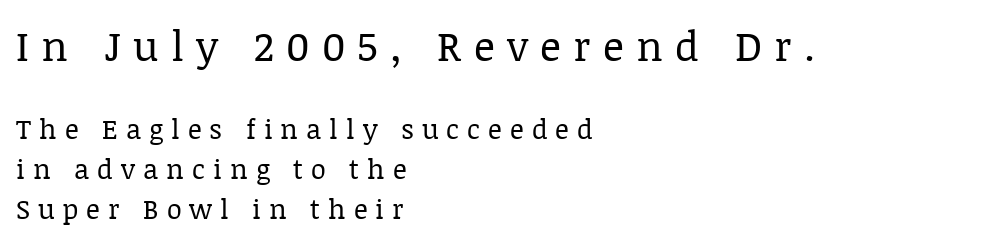
{"serif": "yes", "italic": "no", "bold": "no", "weight": "regular", "width": "normal", "stroke_contrast": "low", "x_height": "large", "monospaced": "no", "underline": "no", "align": "left", "line_spacing": "normal", "line_spacing_ratio": 1.48, "letter_spacing": "wide", "letter_spacing_em": 0.3, "larger_block": "first", "size_ratio": 1.52, "glyph_px": 41}
